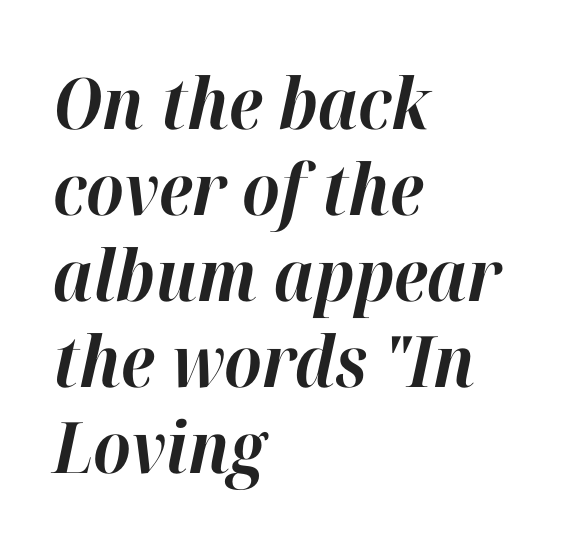
{"italic": "yes", "lean": "right", "slant_degrees": 12, "bold": "yes", "weight": "bold", "width": "normal", "stroke_contrast": "high", "x_height": "medium", "monospaced": "no", "underline": "no", "align": "left", "line_spacing_ratio": 1.21, "letter_spacing": "normal", "letter_spacing_em": 0.0, "glyph_px": 71}
